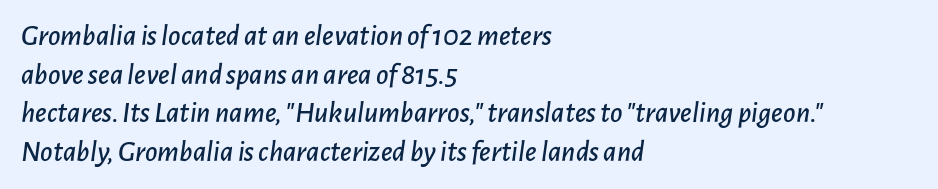
The image shows 30 px text type, italic (leaning right); set left-aligned, normal line spacing (1.29x), normal letter spacing, not underlined; low stroke contrast and a medium x-height.
